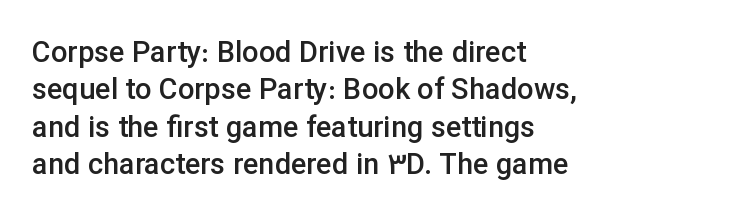
{"serif": "no", "italic": "no", "bold": "semi", "weight": "semibold", "width": "normal", "stroke_contrast": "low", "x_height": "medium", "monospaced": "no", "underline": "no", "align": "left", "line_spacing": "normal", "line_spacing_ratio": 1.29, "letter_spacing": "normal", "letter_spacing_em": 0.0, "glyph_px": 29}
